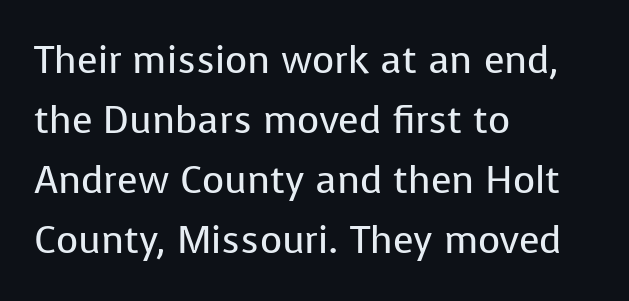
The image shows 38 px regular-weight sans-serif type, upright; set left-aligned, normal line spacing (1.58x), normal letter spacing, not underlined; low stroke contrast and a medium x-height.
